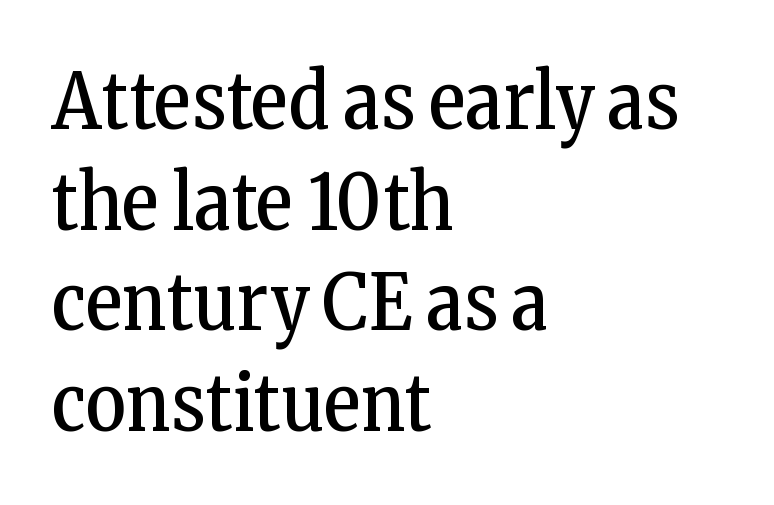
The image shows 78 px regular-weight, condensed serif type, upright; set left-aligned, normal line spacing (1.29x), normal letter spacing, not underlined; low stroke contrast and a medium x-height.
